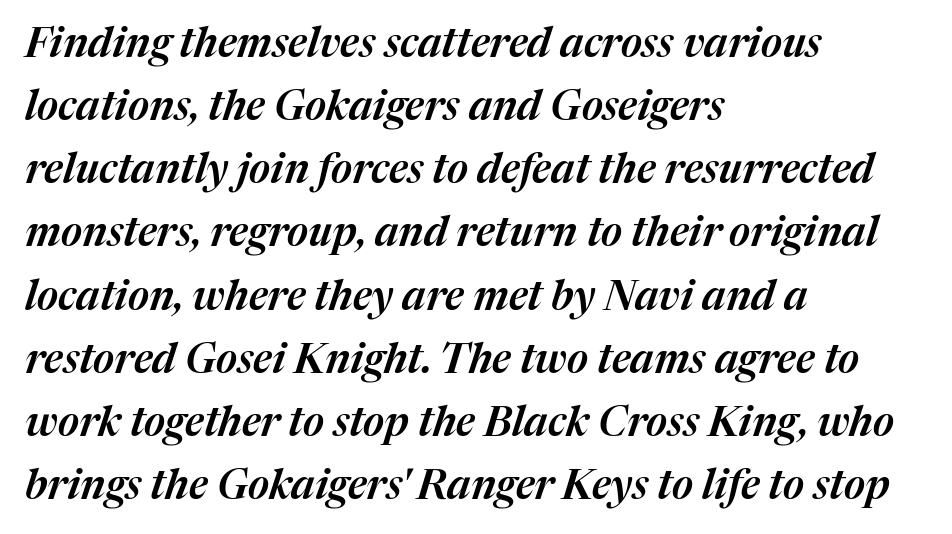
{"italic": "yes", "lean": "right", "slant_degrees": 17, "width": "normal", "stroke_contrast": "medium", "x_height": "medium", "monospaced": "no", "underline": "no", "align": "left", "line_spacing": "normal", "line_spacing_ratio": 1.54, "letter_spacing": "normal", "letter_spacing_em": 0.0, "glyph_px": 41}
